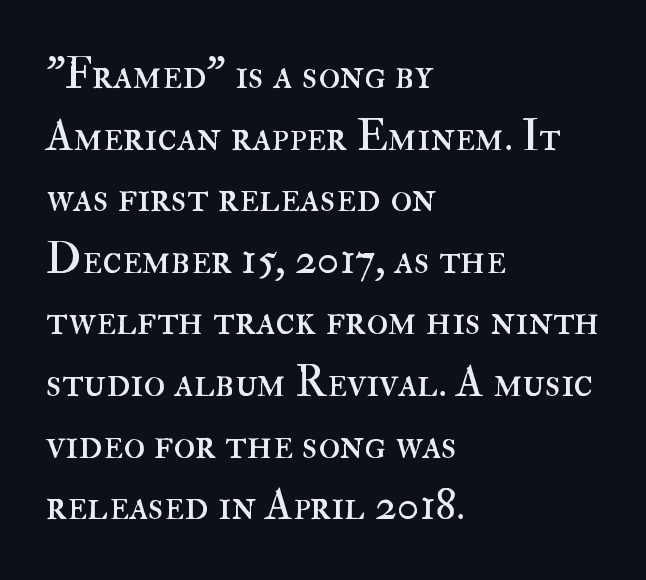
{"italic": "no", "bold": "no", "weight": "regular", "width": "normal", "stroke_contrast": "high", "x_height": "small", "monospaced": "no", "underline": "no", "align": "left", "line_spacing": "normal", "line_spacing_ratio": 1.4, "letter_spacing": "normal", "letter_spacing_em": 0.0, "glyph_px": 44}
